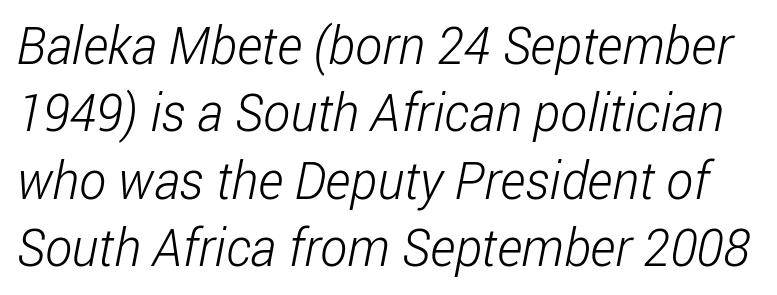
Q: Is the text bold? A: No.
Q: Is the typeface a serif or a sans-serif typeface? A: Sans-serif.
Q: Is the text underlined? A: No.
Q: Is the spacing between letters normal or unusually wide? A: Normal.
Q: Is the spacing between lines tight, normal or loose? A: Normal.
Q: Width (condensed, normal, or wide)? A: Condensed.
Q: Stroke contrast? A: Low.
Q: x-height? A: Medium.
Q: Monospaced? A: No.
